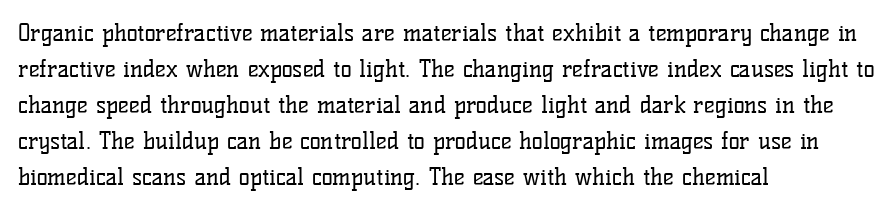
{"italic": "no", "bold": "no", "underline": "no", "align": "left", "line_spacing": "normal", "line_spacing_ratio": 1.57, "letter_spacing": "normal", "letter_spacing_em": 0.0, "glyph_px": 23}
